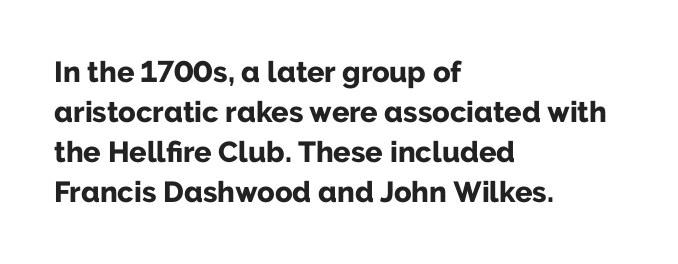
{"serif": "no", "italic": "no", "bold": "yes", "weight": "bold", "width": "normal", "stroke_contrast": "low", "x_height": "medium", "monospaced": "no", "underline": "no", "align": "left", "line_spacing": "normal", "line_spacing_ratio": 1.38, "letter_spacing": "normal", "letter_spacing_em": 0.0, "glyph_px": 29}
